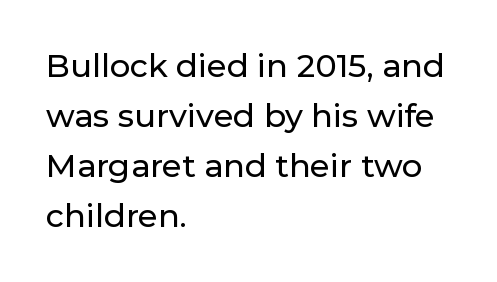
{"serif": "no", "italic": "no", "width": "normal", "stroke_contrast": "low", "x_height": "medium", "monospaced": "no", "underline": "no", "align": "left", "line_spacing": "normal", "line_spacing_ratio": 1.56, "letter_spacing": "normal", "letter_spacing_em": 0.0, "glyph_px": 32}
